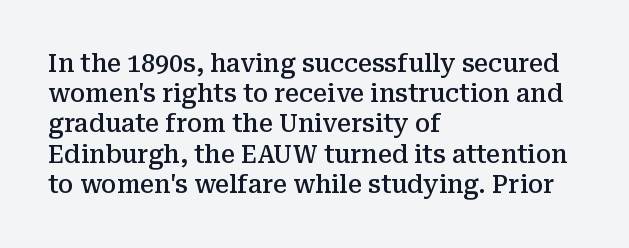
Q: Is the text bold? A: Semi-bold.
Q: Is the text italic (slanted)? A: No, it is upright.
Q: Is the text underlined? A: No.
Q: How is the paragraph aligned? A: Left-aligned.
Q: Is the spacing between letters normal or unusually wide? A: Normal.
